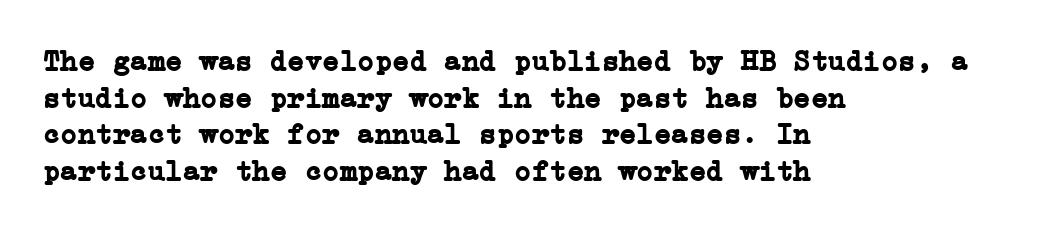
Q: Is the text bold? A: Yes.
Q: Is the text italic (slanted)? A: No, it is upright.
Q: Is the typeface a serif or a sans-serif typeface? A: Serif.
Q: Is the text underlined? A: No.
Q: How is the paragraph aligned? A: Left-aligned.
Q: Is the spacing between letters normal or unusually wide? A: Normal.
Q: Is the spacing between lines tight, normal or loose? A: Normal.
Q: Width (condensed, normal, or wide)? A: Normal.
Q: Stroke contrast? A: Low.
Q: x-height? A: Medium.
